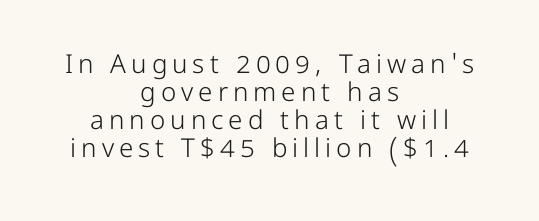
Characters remain perfectly vertical along every line. Compared with typical paragraphs, the rows here are closer together. The strip under each line holds only bare page. These lines are centered, leaving both edges ragged. This reads as an unemphasized weight, regular at the heaviest.
